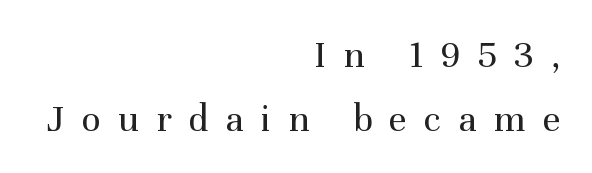
{"serif": "yes", "italic": "no", "bold": "no", "weight": "regular", "width": "normal", "stroke_contrast": "medium", "x_height": "medium", "monospaced": "no", "underline": "no", "align": "right", "line_spacing": "normal", "line_spacing_ratio": 1.6, "letter_spacing": "wide", "letter_spacing_em": 0.43, "glyph_px": 40}
